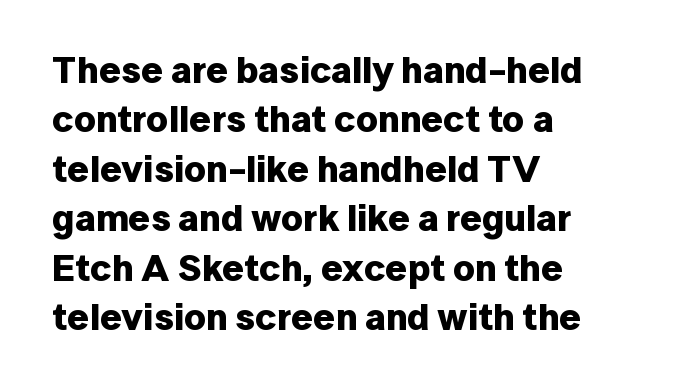
Q: Is the text bold? A: Yes.
Q: Is the text italic (slanted)? A: No, it is upright.
Q: Is the typeface a serif or a sans-serif typeface? A: Sans-serif.
Q: Is the text underlined? A: No.
Q: How is the paragraph aligned? A: Left-aligned.
Q: Is the spacing between letters normal or unusually wide? A: Normal.
Q: Is the spacing between lines tight, normal or loose? A: Normal.
Q: Width (condensed, normal, or wide)? A: Normal.
Q: Stroke contrast? A: Low.
Q: x-height? A: Medium.
Q: Monospaced? A: No.
